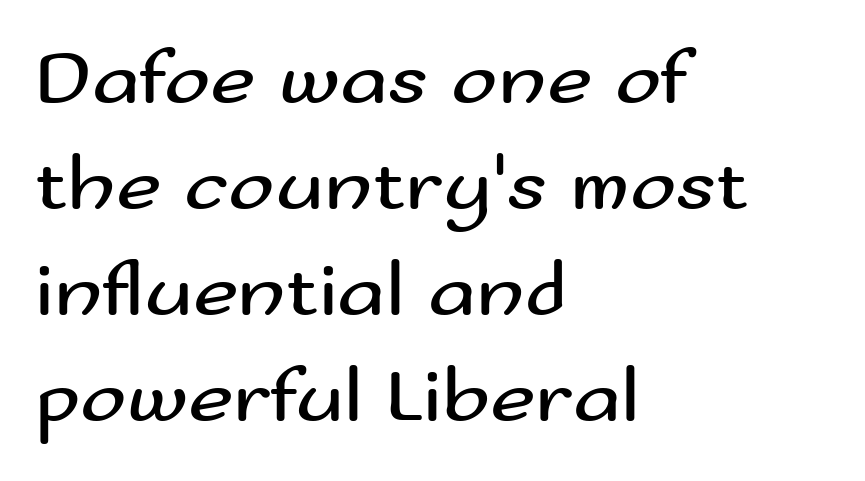
{"serif": "no", "italic": "no", "bold": "no", "weight": "regular", "width": "wide", "stroke_contrast": "medium", "x_height": "small", "monospaced": "no", "underline": "no", "align": "left", "line_spacing": "normal", "line_spacing_ratio": 1.36, "letter_spacing": "normal", "letter_spacing_em": 0.0, "glyph_px": 78}
